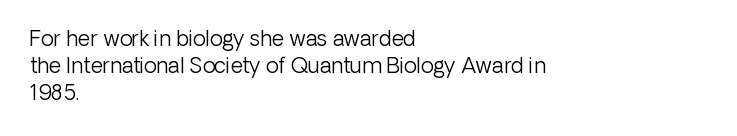
The image shows 21 px text type, upright; set left-aligned, normal line spacing (1.28x), normal letter spacing, not underlined.
